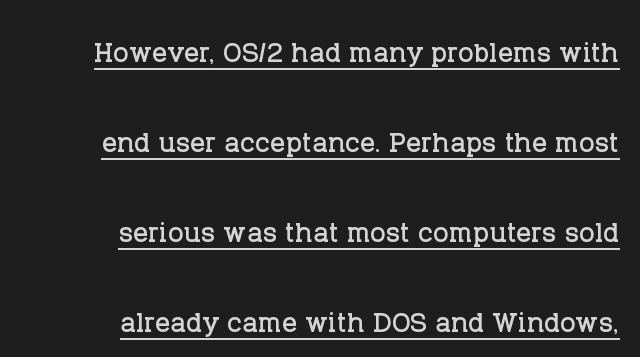
Q: Is the text italic (slanted)? A: No, it is upright.
Q: Is the typeface a serif or a sans-serif typeface? A: Serif.
Q: Is the text underlined? A: Yes.
Q: How is the paragraph aligned? A: Right-aligned.
Q: Is the spacing between letters normal or unusually wide? A: Normal.
Q: Is the spacing between lines tight, normal or loose? A: Loose.
Q: Width (condensed, normal, or wide)? A: Normal.
Q: Stroke contrast? A: Low.
Q: x-height? A: Large.
Q: Monospaced? A: No.
